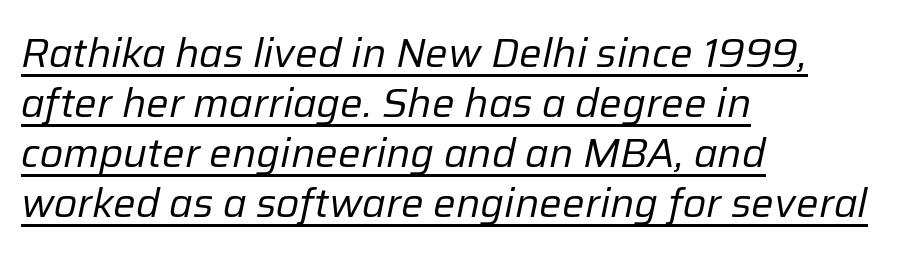
{"italic": "yes", "lean": "right", "slant_degrees": 12, "bold": "no", "weight": "regular", "width": "normal", "stroke_contrast": "low", "x_height": "medium", "monospaced": "no", "underline": "yes", "align": "left", "line_spacing": "normal", "line_spacing_ratio": 1.25, "letter_spacing": "normal", "letter_spacing_em": 0.0, "glyph_px": 40}
